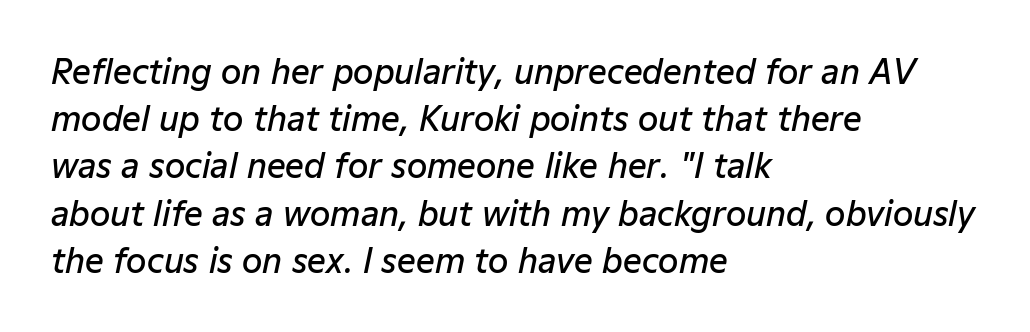
Is there much room between lines? A standard amount, neither cramped nor airy. Spacing between characters is what you'd get straight out of the box. Each line starts at the same left margin while the right side varies. Here the designer chose a conventional face with non-uniform glyph widths. The space beneath each line is pristine and unruled.
